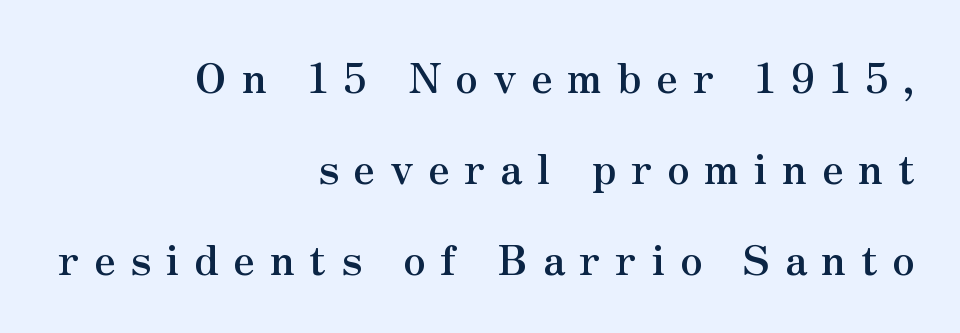
The image shows 41 px semibold serif type, upright; set right-aligned, loose line spacing (2.22x), unusually wide letter spacing (+0.36 em), not underlined; medium stroke contrast and a small x-height.
